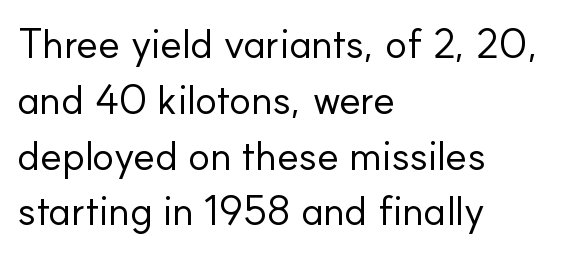
The image shows 41 px regular-weight sans-serif type, upright; set left-aligned, normal line spacing (1.36x), normal letter spacing, not underlined; low stroke contrast and a small x-height.
